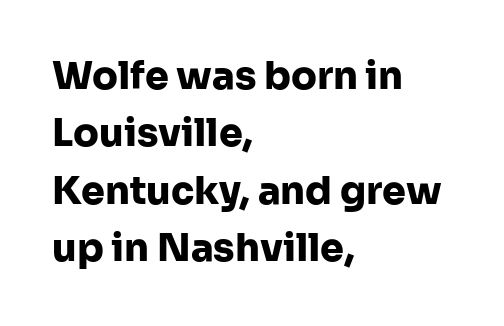
{"serif": "no", "italic": "no", "bold": "yes", "weight": "heavy", "width": "normal", "stroke_contrast": "low", "x_height": "medium", "monospaced": "no", "underline": "no", "align": "left", "line_spacing": "normal", "line_spacing_ratio": 1.51, "letter_spacing": "normal", "letter_spacing_em": 0.0, "glyph_px": 38}
